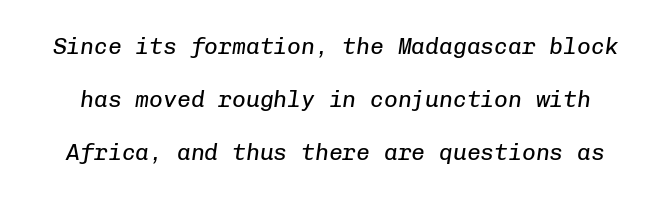
The face used here has a pronounced slope to its letters. Caption: face not bold, strokes unweighted. Anything drawn beneath the words? Only blank space. Regarding leading, the lines here are spaced well apart. The rendering keeps characters at their native spacing.
